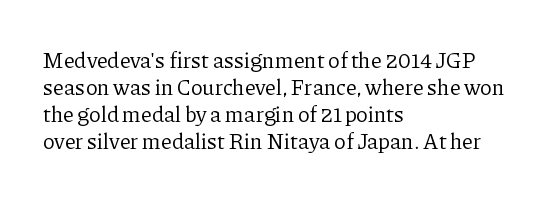
{"italic": "no", "bold": "no", "underline": "no", "align": "left", "line_spacing_ratio": 1.23, "letter_spacing": "normal", "letter_spacing_em": 0.0, "glyph_px": 22}
